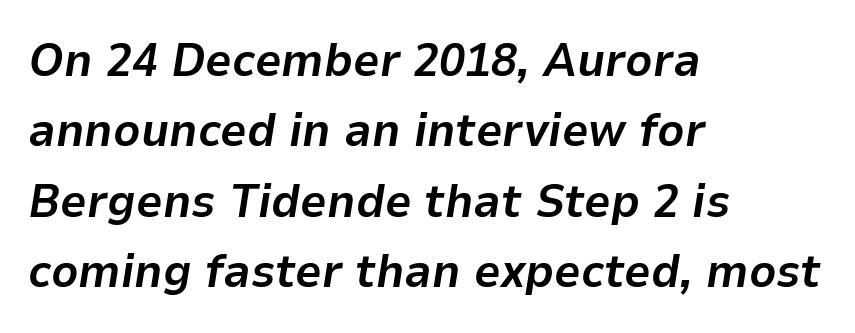
Q: Is the text bold? A: Yes.
Q: Is the text italic (slanted)? A: Yes, it leans right by about 9 degrees.
Q: Is the text underlined? A: No.
Q: How is the paragraph aligned? A: Left-aligned.
Q: Is the spacing between letters normal or unusually wide? A: Normal.
Q: Is the spacing between lines tight, normal or loose? A: Normal.
Q: Width (condensed, normal, or wide)? A: Normal.
Q: Stroke contrast? A: Low.
Q: x-height? A: Medium.
Q: Monospaced? A: No.
